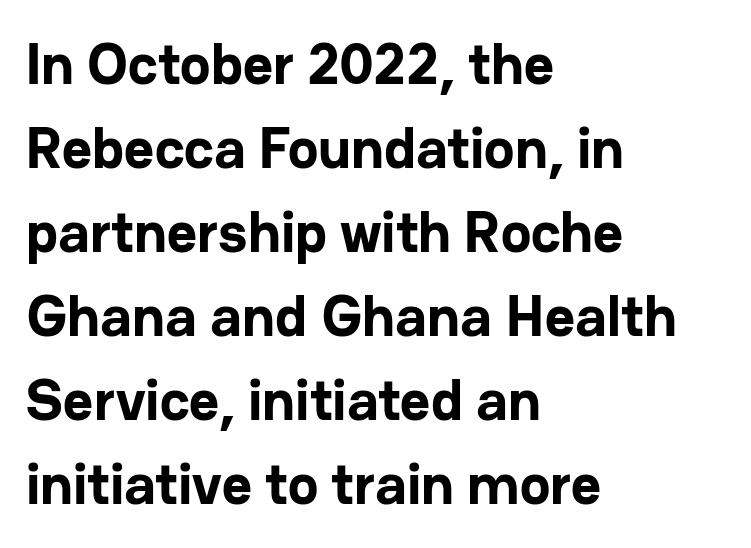
The image shows 58 px bold sans-serif type, upright; set left-aligned, normal line spacing (1.45x), normal letter spacing, not underlined; low stroke contrast and a medium x-height.
